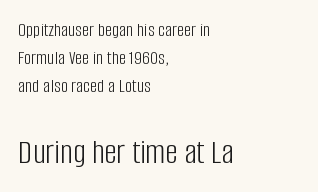
Q: Is the text bold? A: No.
Q: Is the text italic (slanted)? A: No, it is upright.
Q: Is the typeface a serif or a sans-serif typeface? A: Sans-serif.
Q: Is the text underlined? A: No.
Q: How is the paragraph aligned? A: Left-aligned.
Q: Is the spacing between letters normal or unusually wide? A: Normal.
Q: Is the spacing between lines tight, normal or loose? A: Normal.
Q: Which block of text is set in a larger size, the first (top) or the second (bottom)? A: The second (bottom) one.
Q: Width (condensed, normal, or wide)? A: Condensed.
Q: Stroke contrast? A: Low.
Q: x-height? A: Large.
Q: Monospaced? A: No.
